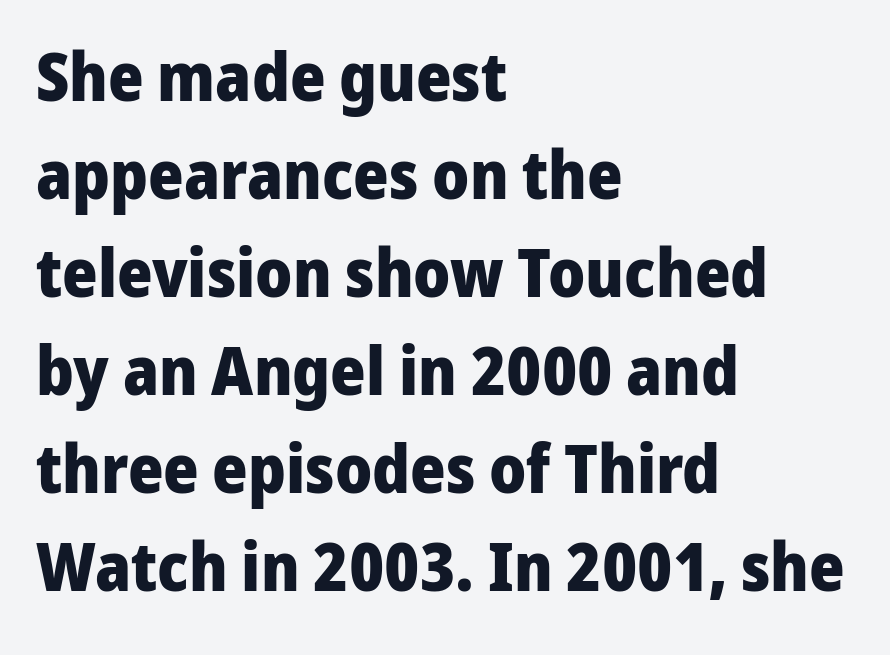
The image shows 68 px heavy sans-serif type, upright; set left-aligned, normal line spacing (1.44x), normal letter spacing, not underlined; low stroke contrast and a medium x-height.
